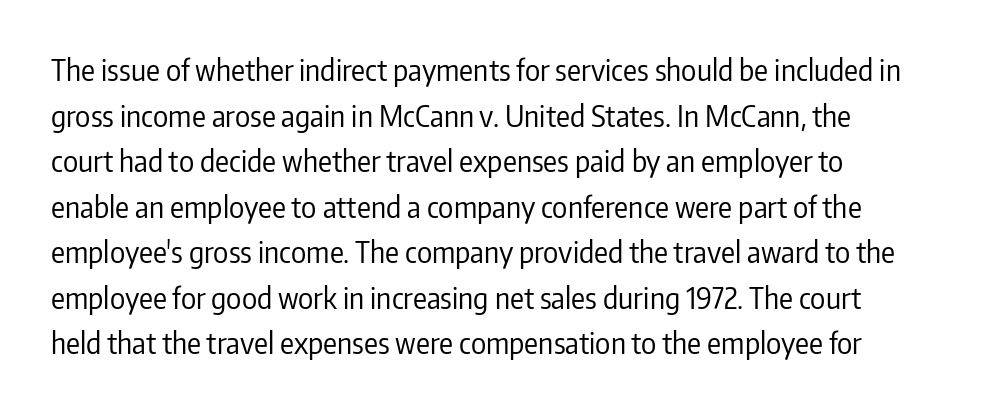
The axis of the letterforms is exactly vertical. Standard letterfit; no display-style spreading of the glyphs. Visually the block forms a straight wall on the left and a jagged coastline on the right. The letterforms sit at book weight or below. Descenders are the only things crossing below the line.
